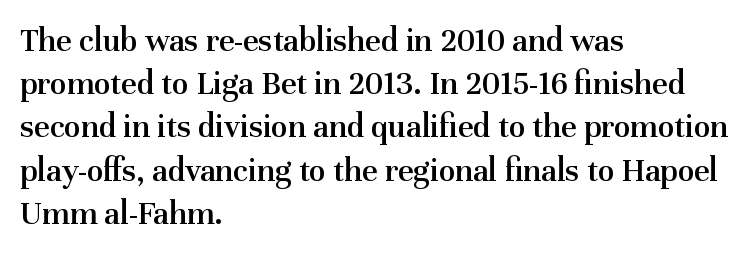
The letters are semibold — heavier than regular but short of a full bold. One glance says typical: line gaps are just what's usual. Any mark beneath the type? The region is blank. Character widths vary here, with narrow letters taking less room than wide ones.
